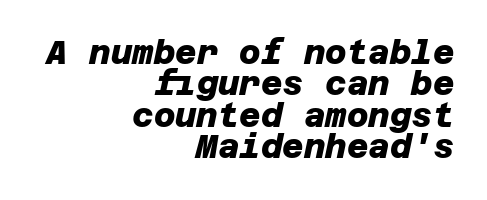
Q: Is the text bold? A: Yes.
Q: Is the typeface a serif or a sans-serif typeface? A: Sans-serif.
Q: Is the text underlined? A: No.
Q: How is the paragraph aligned? A: Right-aligned.
Q: Is the spacing between letters normal or unusually wide? A: Normal.
Q: Is the spacing between lines tight, normal or loose? A: Tight.
Q: Width (condensed, normal, or wide)? A: Normal.
Q: Stroke contrast? A: Low.
Q: x-height? A: Large.
